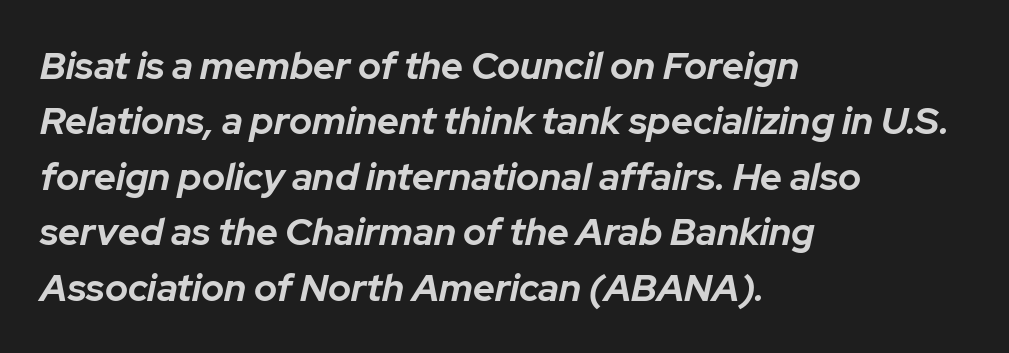
The image shows 38 px bold type, italic (leaning right); set left-aligned, normal line spacing (1.46x), normal letter spacing, not underlined; low stroke contrast and a medium x-height.
